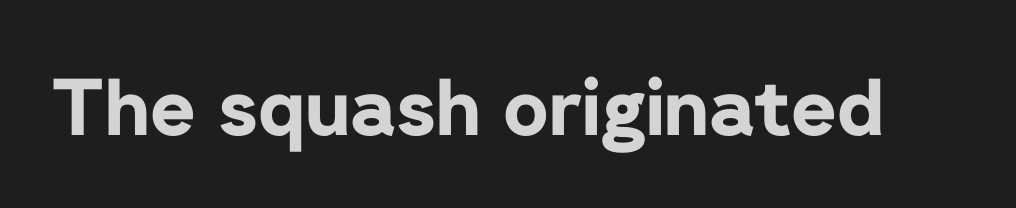
{"serif": "no", "italic": "no", "bold": "yes", "weight": "bold", "width": "normal", "stroke_contrast": "low", "x_height": "medium", "monospaced": "no", "underline": "no", "letter_spacing": "normal", "letter_spacing_em": 0.0, "glyph_px": 78}
